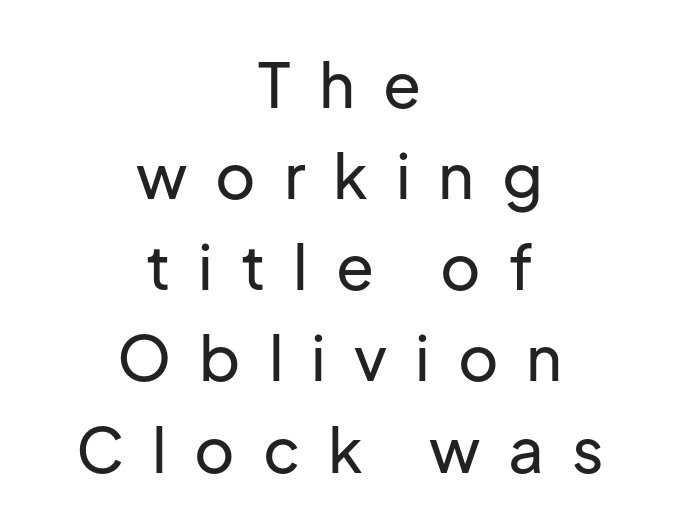
{"serif": "no", "italic": "no", "width": "normal", "stroke_contrast": "low", "x_height": "medium", "monospaced": "no", "underline": "no", "align": "center", "line_spacing": "normal", "line_spacing_ratio": 1.47, "letter_spacing": "wide", "letter_spacing_em": 0.45, "glyph_px": 62}
